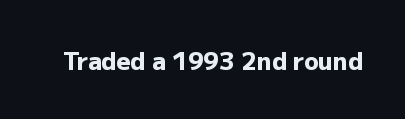
{"italic": "no", "bold": "yes", "underline": "no", "letter_spacing": "normal", "letter_spacing_em": 0.0, "glyph_px": 24}
